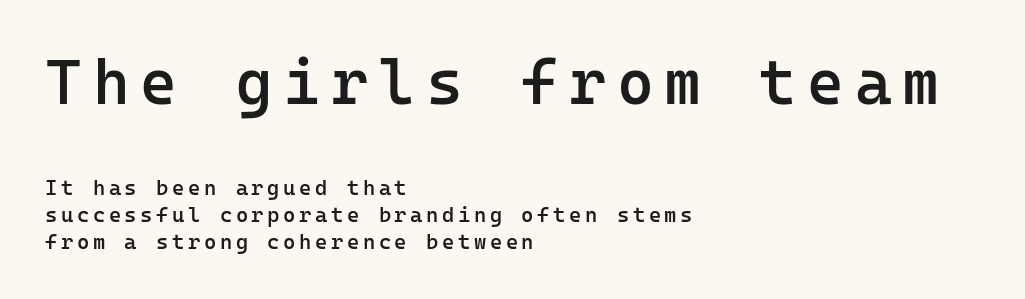
{"serif": "no", "italic": "no", "bold": "semi", "weight": "semibold", "width": "normal", "stroke_contrast": "low", "x_height": "medium", "monospaced": "yes", "underline": "no", "align": "left", "line_spacing": "normal", "line_spacing_ratio": 1.27, "larger_block": "first", "size_ratio": 3.0, "glyph_px": 63}
